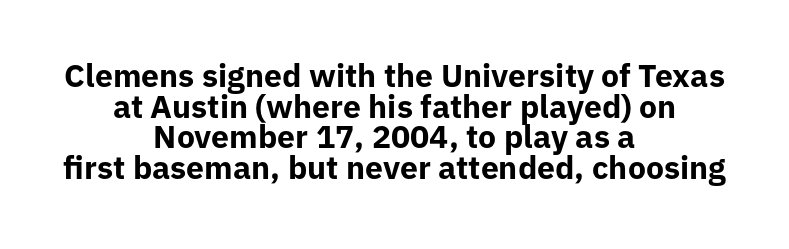
Q: Is the text bold? A: Yes.
Q: Is the text italic (slanted)? A: No, it is upright.
Q: Is the typeface a serif or a sans-serif typeface? A: Sans-serif.
Q: Is the text underlined? A: No.
Q: How is the paragraph aligned? A: Centered.
Q: Is the spacing between letters normal or unusually wide? A: Normal.
Q: Is the spacing between lines tight, normal or loose? A: Tight.
Q: Width (condensed, normal, or wide)? A: Normal.
Q: Stroke contrast? A: Low.
Q: x-height? A: Medium.
Q: Monospaced? A: No.
